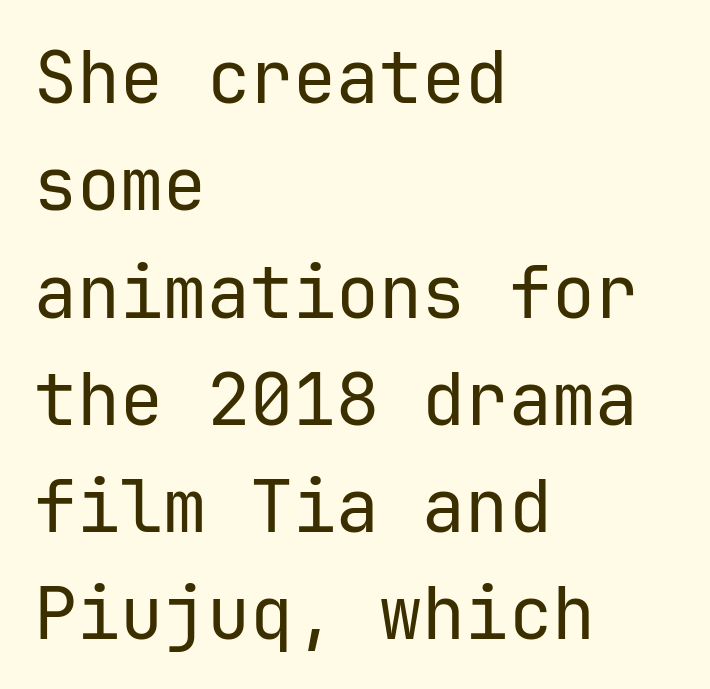
Q: Is the text bold? A: No.
Q: Is the text italic (slanted)? A: No, it is upright.
Q: Is the typeface a serif or a sans-serif typeface? A: Sans-serif.
Q: Is the text underlined? A: No.
Q: How is the paragraph aligned? A: Left-aligned.
Q: Is the spacing between letters normal or unusually wide? A: Normal.
Q: Is the spacing between lines tight, normal or loose? A: Normal.
Q: Width (condensed, normal, or wide)? A: Normal.
Q: Stroke contrast? A: Low.
Q: x-height? A: Medium.
